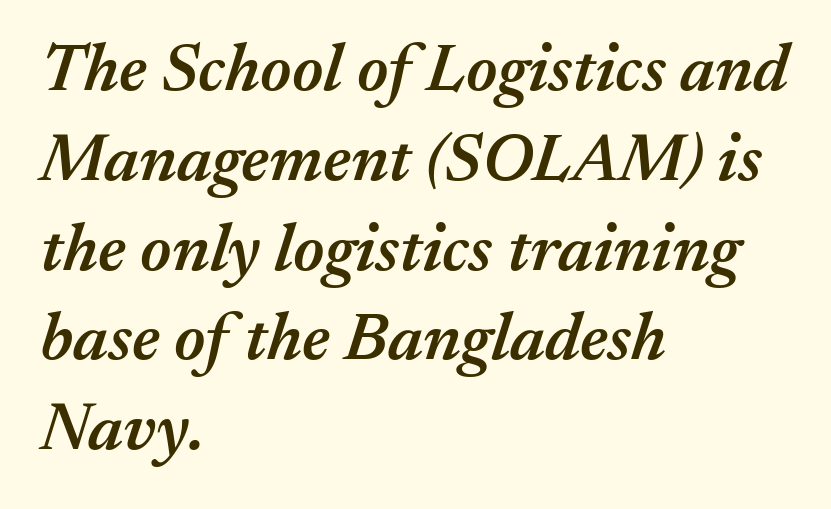
This is moderately heavy type, rendered in semibold. Glyph-to-glyph distance matches everyday printed text. These lines stack with their left ends in a neat column. An italicized treatment has been applied to the whole sample. Horizontal bands of white between lines are of average thickness.
